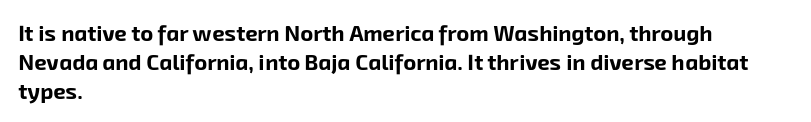
The passage shown is not underscored anywhere. Does the copy run flush right? No — it runs flush left. The rendering keeps characters at their native spacing. Caption: bold face, heavy strokes. Leading matches the norm, producing a regular column.
